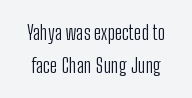
The image shows 20 px text type, upright; set normal line spacing (1.65x), normal letter spacing, not underlined.
